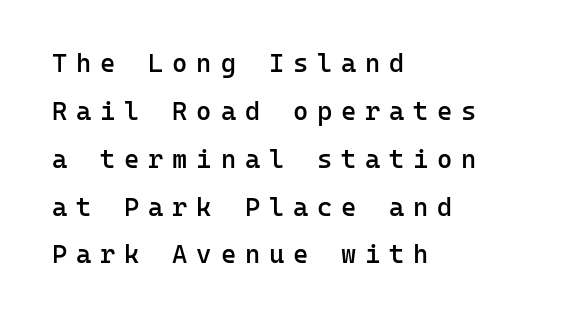
{"italic": "no", "bold": "semi", "underline": "no", "align": "left", "line_spacing_ratio": 1.84, "letter_spacing": "wide", "letter_spacing_em": 0.34, "glyph_px": 26}
